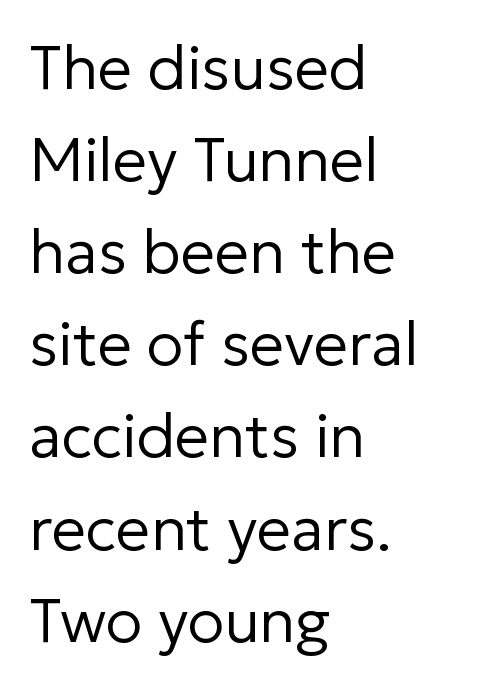
Typographically, this falls in the sans-serif category. The typeface has the unassuming heft of standard copy or less. Reading down the column, the eye jumps a familiar distance to each next line. The letterforms sit shoulder to shoulder at normal distance.
